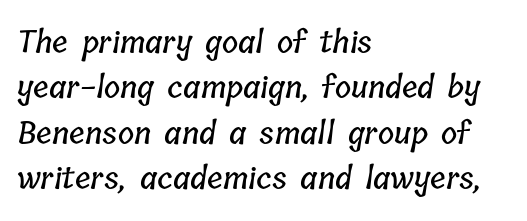
Q: Is the text underlined? A: No.
Q: How is the paragraph aligned? A: Left-aligned.
Q: Is the spacing between letters normal or unusually wide? A: Normal.
Q: Is the spacing between lines tight, normal or loose? A: Normal.
Q: Width (condensed, normal, or wide)? A: Condensed.
Q: Stroke contrast? A: Low.
Q: x-height? A: Medium.
Q: Monospaced? A: No.
